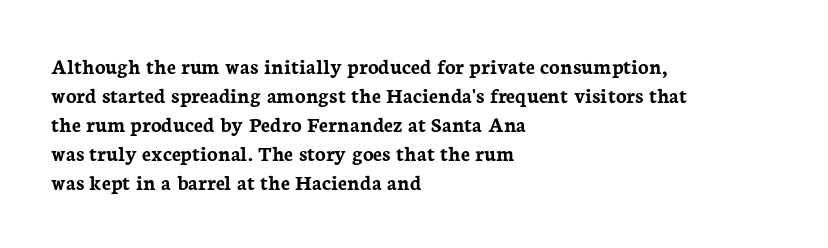
The image shows 22 px bold type, upright; set left-aligned, normal line spacing (1.32x), normal letter spacing, not underlined.
